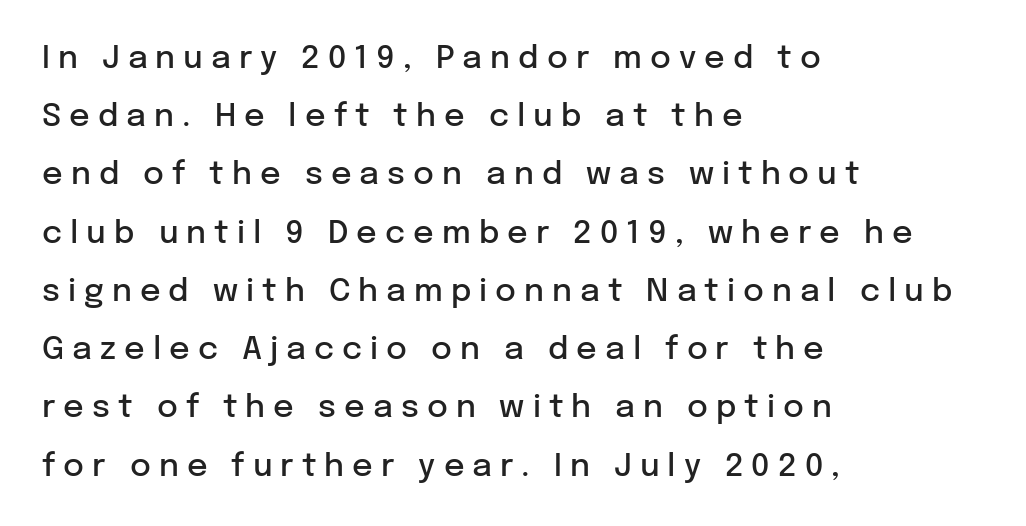
Quick note: not italic, upright. Character widths vary here, with narrow letters taking less room than wide ones. Underline: absent. Summary of weight: moderately heavy, a semibold. Alignment: flush left.
